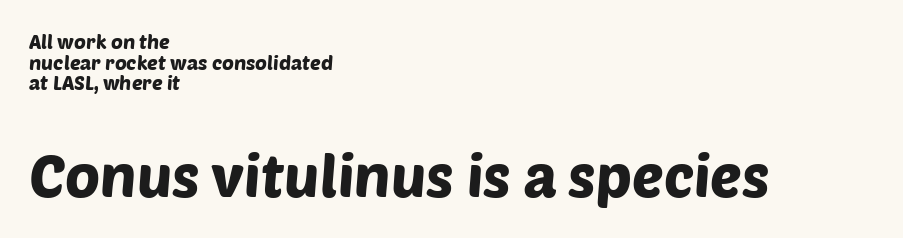
{"serif": "no", "width": "normal", "stroke_contrast": "low", "x_height": "large", "monospaced": "no", "underline": "no", "align": "left", "line_spacing": "tight", "line_spacing_ratio": 1.03, "letter_spacing": "normal", "letter_spacing_em": 0.0, "larger_block": "second", "size_ratio": 2.95, "glyph_px": 59}
